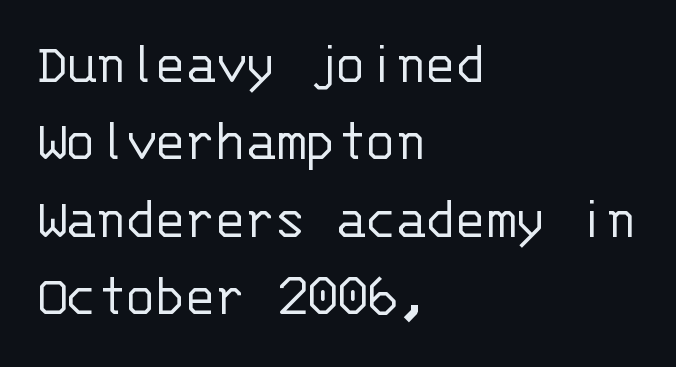
{"serif": "no", "italic": "no", "bold": "no", "weight": "light", "width": "normal", "stroke_contrast": "low", "x_height": "large", "monospaced": "yes", "underline": "no", "align": "left", "line_spacing": "normal", "line_spacing_ratio": 1.27, "letter_spacing": "normal", "letter_spacing_em": 0.0, "glyph_px": 61}
